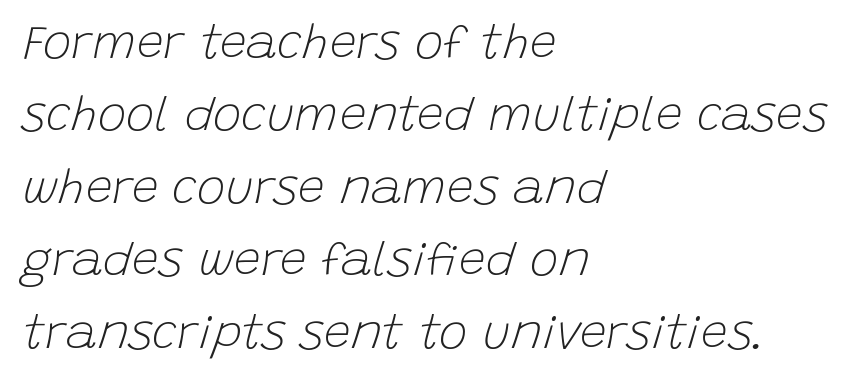
Short note: letters normally spaced. Casual observation: everything's shoved over to the left. The baseline area is clear. Quick note: italic.
